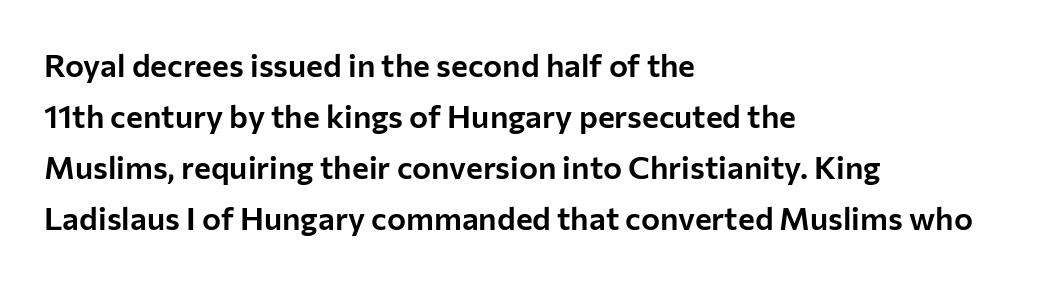
The image shows 32 px sans-serif type, upright; set left-aligned, normal line spacing (1.59x), normal letter spacing, not underlined; low stroke contrast and a medium x-height.
